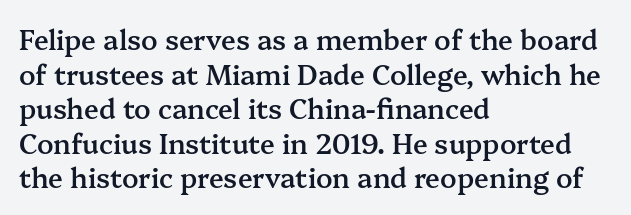
Q: Is the text bold? A: Semi-bold.
Q: Is the text italic (slanted)? A: No, it is upright.
Q: Is the text underlined? A: No.
Q: How is the paragraph aligned? A: Left-aligned.
Q: Is the spacing between letters normal or unusually wide? A: Normal.
Q: Is the spacing between lines tight, normal or loose? A: Normal.
